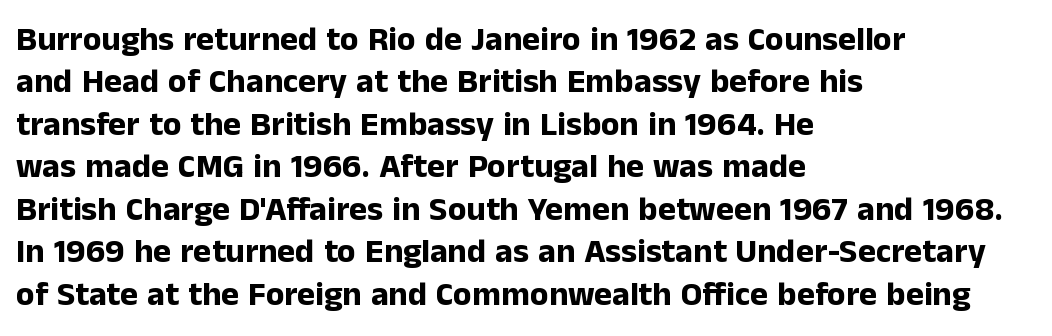
In terms of leading, this rendering sits right in the middle. Each line starts at the same left margin while the right side varies. This is the regular roman posture of the typeface. This is heavy type, rendered in bold. Unmarked baselines from the first word to the last.
